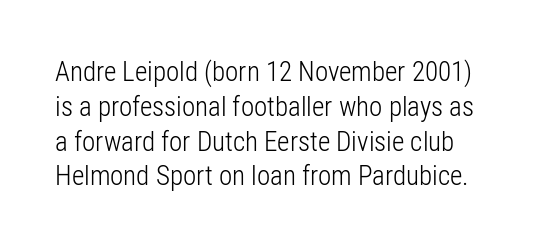
{"italic": "no", "bold": "no", "underline": "no", "line_spacing": "normal", "line_spacing_ratio": 1.29, "letter_spacing": "normal", "letter_spacing_em": 0.0, "glyph_px": 27}
